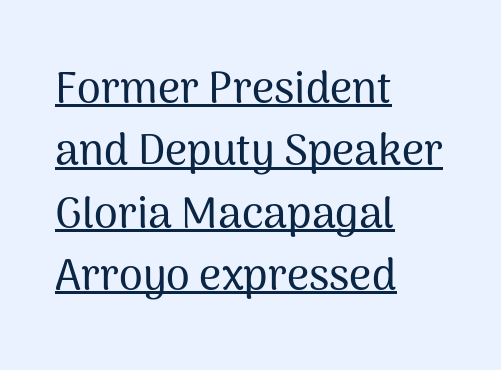
The block of text has a typical density, with ordinary space between rows. Somebody hit Ctrl+U on this one — the words are underlined. Note the varied advance widths — an 'i' is clearly narrower than an 'm'. Look at the bottom of the vertical strokes: they stop flat, with no serifs. A classic flush-left, rag-right setting is used for this passage. Every character sits straight up, as roman type does.
